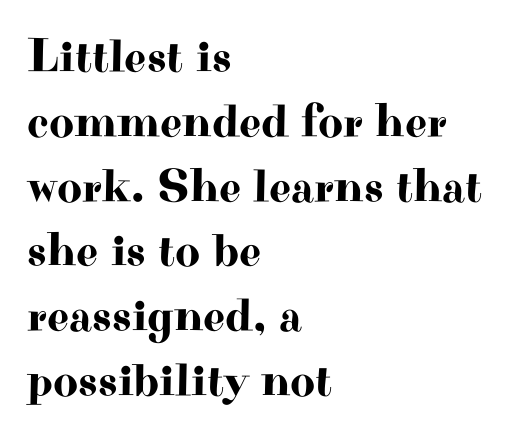
Baseline-to-baseline distance is the conventional proportion of letter height. The typeface chosen for these lines features serifs. The paragraph has a hard left edge and a soft right edge. A typesetter would call this proportional, since set widths differ per character. Spacing between characters is what you'd get straight out of the box. Ascenders rise straight up at ninety degrees.
